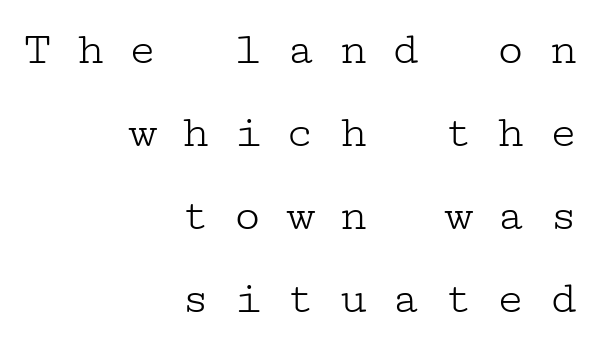
The type family on display is of the serif kind. You could only call the tracking loose — the letters float apart. Is the stroke heavy? The answer is a plain regular-or-lighter. Compared with a flush-left layout, this one pins lines to the opposite, right side. This is roman type, the default non-slanted kind.
